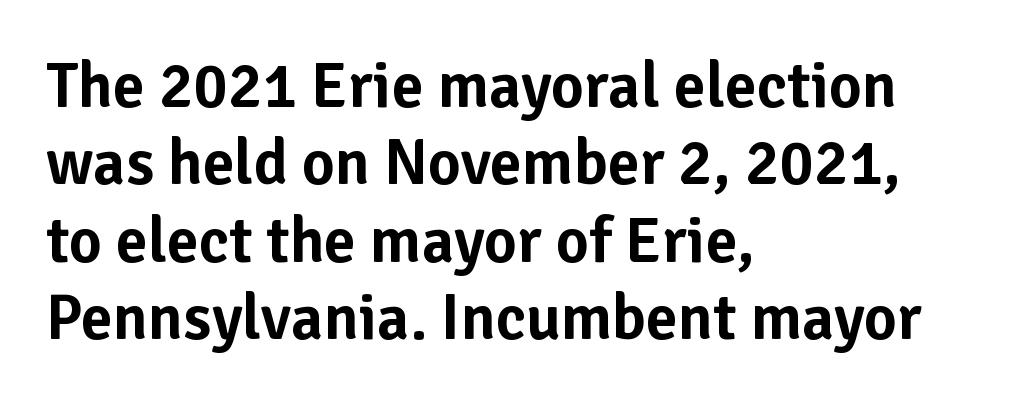
{"serif": "no", "italic": "no", "width": "normal", "stroke_contrast": "low", "x_height": "medium", "monospaced": "no", "underline": "no", "align": "left", "line_spacing_ratio": 1.21, "letter_spacing": "normal", "letter_spacing_em": 0.0, "glyph_px": 64}
